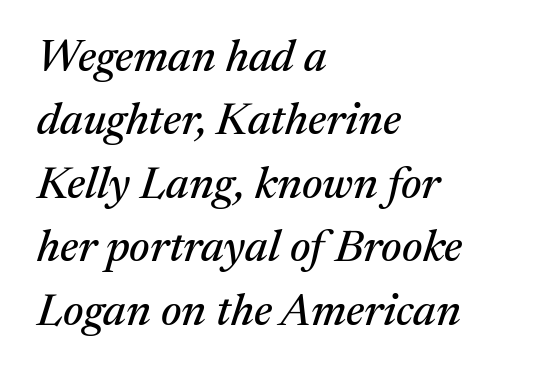
The image shows 45 px serif type, italic (leaning right); set left-aligned, normal line spacing (1.41x), normal letter spacing, not underlined; medium stroke contrast and a medium x-height.
